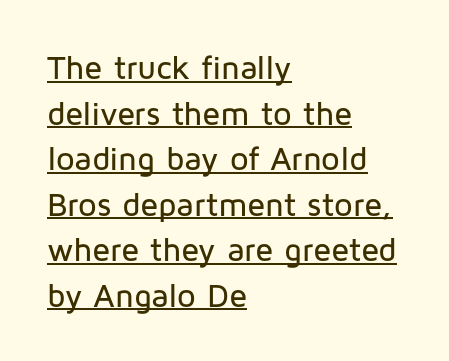
The image shows 33 px sans-serif type, upright; set left-aligned, normal line spacing (1.38x), normal letter spacing, underlined; low stroke contrast and a medium x-height.
